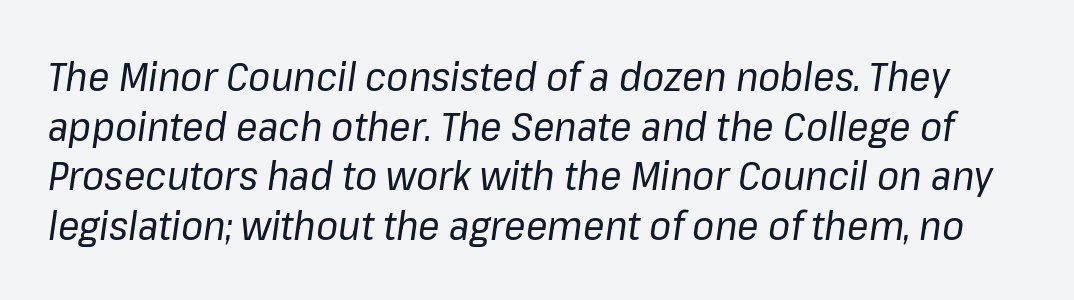
Q: Is the text bold? A: No.
Q: Is the text italic (slanted)? A: Yes, it leans right by about 8 degrees.
Q: Is the text underlined? A: No.
Q: Is the spacing between letters normal or unusually wide? A: Normal.
Q: Width (condensed, normal, or wide)? A: Normal.
Q: Stroke contrast? A: Low.
Q: x-height? A: Medium.
Q: Monospaced? A: No.
